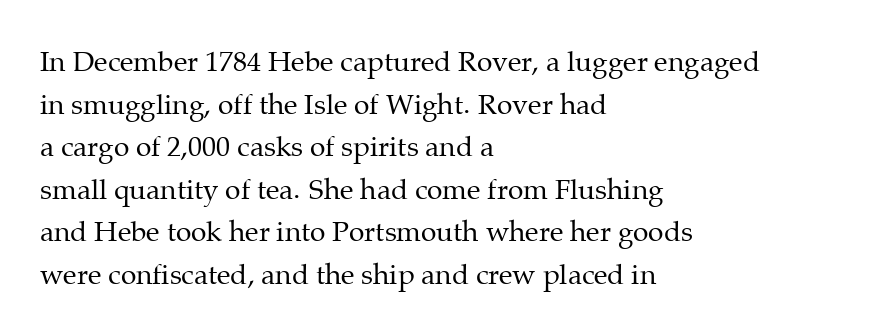
This rendering uses left alignment, leaving the right contour irregular. If you measured baseline to baseline, you'd find a middling distance. Is there any slant? The stems are plumb. Is this a fixed-width face? No — the glyphs have proportional, varying widths.
